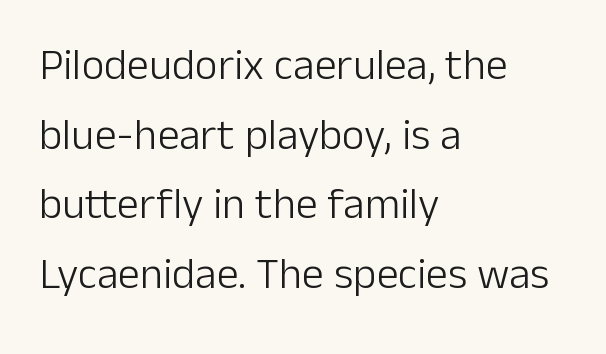
The image shows 44 px light sans-serif type, upright; set left-aligned, normal line spacing (1.58x), normal letter spacing, not underlined; low stroke contrast and a medium x-height.
